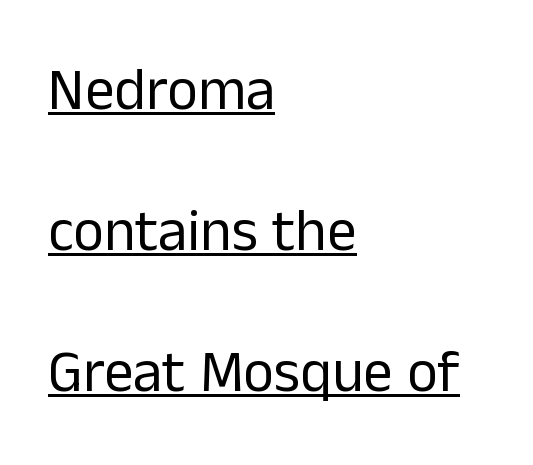
Q: Is the text bold? A: No.
Q: Is the text italic (slanted)? A: No, it is upright.
Q: Is the typeface a serif or a sans-serif typeface? A: Sans-serif.
Q: Is the text underlined? A: Yes.
Q: How is the paragraph aligned? A: Left-aligned.
Q: Is the spacing between letters normal or unusually wide? A: Normal.
Q: Is the spacing between lines tight, normal or loose? A: Loose.
Q: Width (condensed, normal, or wide)? A: Normal.
Q: Stroke contrast? A: Low.
Q: x-height? A: Medium.
Q: Monospaced? A: No.
